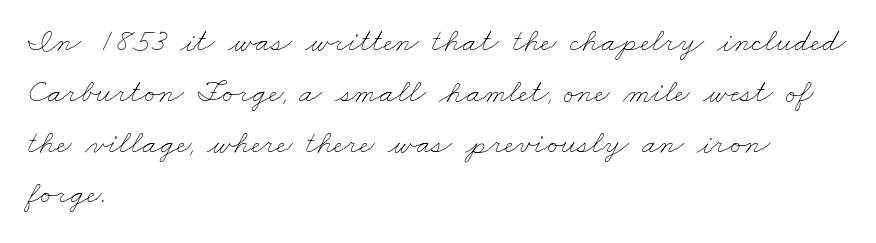
Each line starts at the same left margin while the right side varies. The face used here is proportionally spaced, like ordinary book or web type. Letter spacing: default. Glance below the letters and you will spot only blank space.
